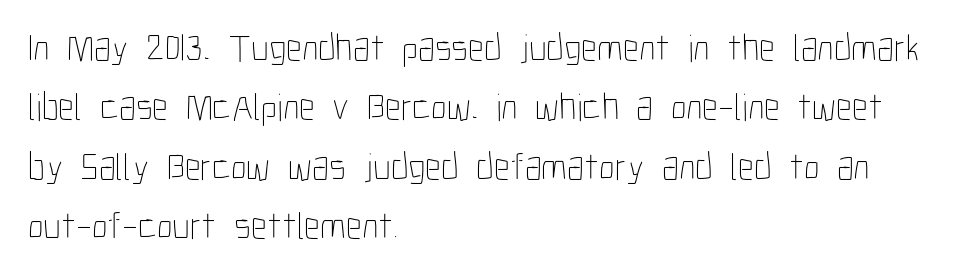
This block has exactly the height ordinary leading produces. The weight tops out at a normal text grade. These lines keep a tight, regular rhythm from letter to letter. The rendering anchors every line to the left-hand side. Posture: vertical. Each row of text sits above clean, open space.
